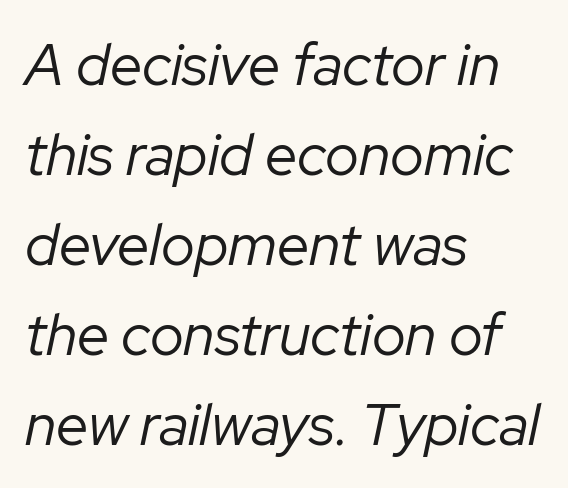
{"italic": "yes", "lean": "right", "slant_degrees": 12, "bold": "no", "weight": "regular", "width": "normal", "stroke_contrast": "low", "x_height": "medium", "monospaced": "no", "underline": "no", "align": "left", "line_spacing": "normal", "line_spacing_ratio": 1.55, "letter_spacing": "normal", "letter_spacing_em": 0.0, "glyph_px": 58}
